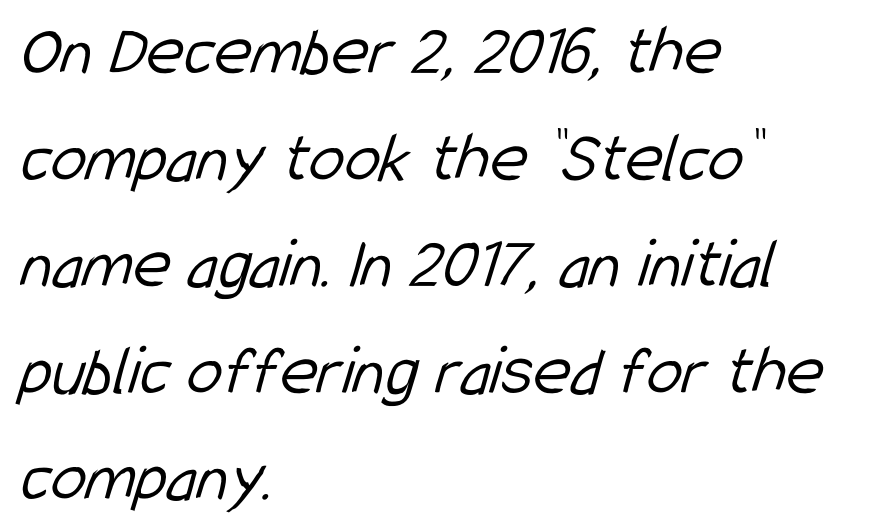
{"serif": "no", "bold": "no", "weight": "light", "width": "condensed", "stroke_contrast": "low", "x_height": "medium", "monospaced": "no", "underline": "no", "align": "left", "line_spacing": "normal", "line_spacing_ratio": 1.48, "letter_spacing": "normal", "letter_spacing_em": 0.0, "glyph_px": 72}
